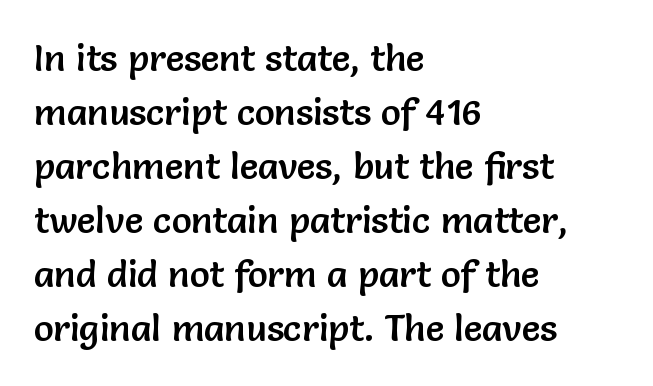
The image shows 37 px sans-serif type, upright; set left-aligned, normal line spacing (1.46x), normal letter spacing, not underlined; low stroke contrast and a medium x-height.
